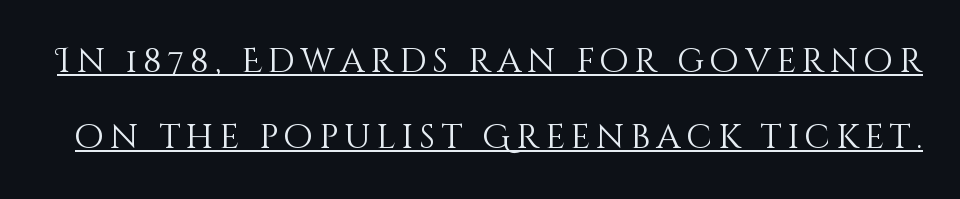
{"italic": "no", "bold": "no", "weight": "light", "width": "normal", "stroke_contrast": "medium", "x_height": "large", "monospaced": "no", "underline": "yes", "line_spacing": "loose", "line_spacing_ratio": 2.23, "glyph_px": 34}
